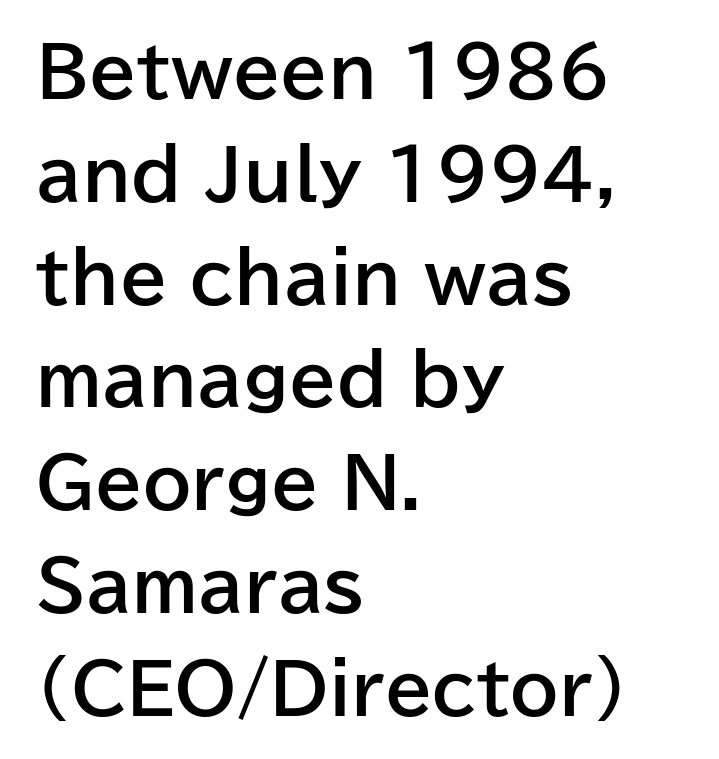
The image shows 69 px bold sans-serif type, upright; set left-aligned, normal line spacing (1.49x), normal letter spacing, not underlined; low stroke contrast and a medium x-height.
